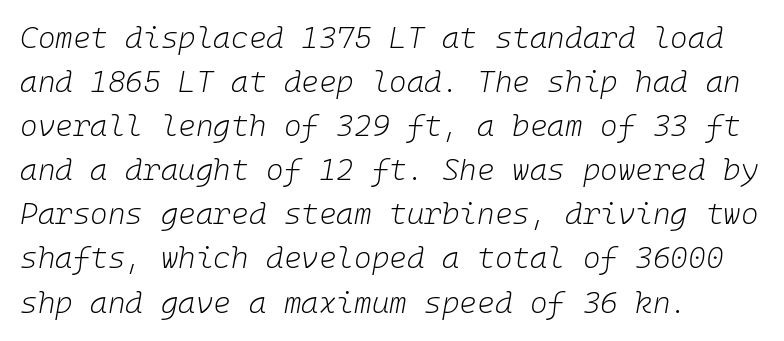
The image shows 30 px light type, italic (leaning right); set left-aligned, normal line spacing (1.47x), normal letter spacing, not underlined; low stroke contrast and a medium x-height.
